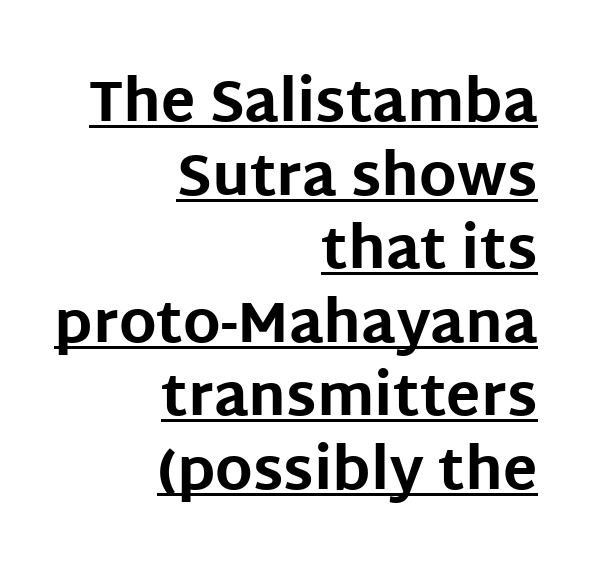
What stands out about the letter spacing? Nothing — it is the standard amount. The typesetter has applied underlining to the passage shown. In terms of letterform style, serifs are entirely absent. The letters advance in unequal steps, a hallmark of proportional type.
